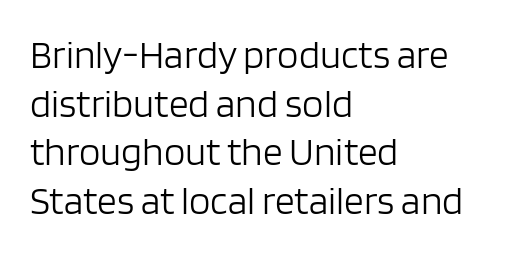
The image shows 39 px light sans-serif type, upright; set left-aligned, normal line spacing (1.25x), normal letter spacing, not underlined; low stroke contrast and a large x-height.
